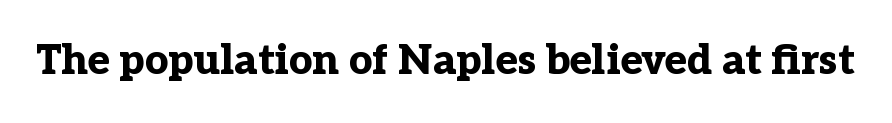
Yep, those are serifs on the letters. The words here are not underlined. A roman cut, with each character standing at attention. You could not count columns in this text — the font is proportionally spaced.
